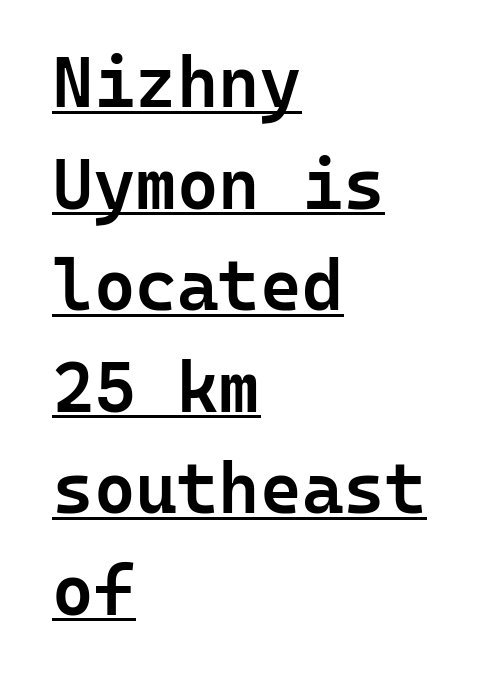
What stands out about the letter spacing? Nothing — it is the standard amount. Leading matches the norm, producing a regular column. These lines are set flush left with a ragged right edge. Is this a fixed-width face? Yes — each glyph sits in an identical cell. Underlining? Definitely there.
